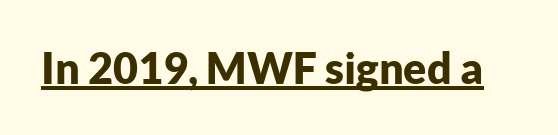
The image shows 43 px bold sans-serif type, upright; set normal letter spacing, underlined; low stroke contrast and a medium x-height.
